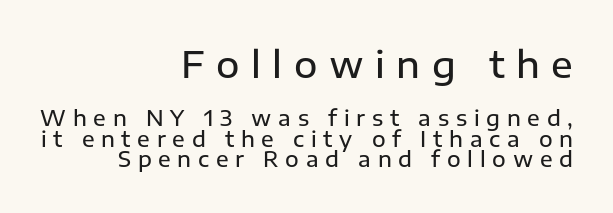
The image shows 36 px semibold sans-serif type, upright; set right-aligned, tight line spacing (0.98x), unusually wide letter spacing (+0.32 em), not underlined; the first (top) block is 1.71x larger; low stroke contrast and a medium x-height.
